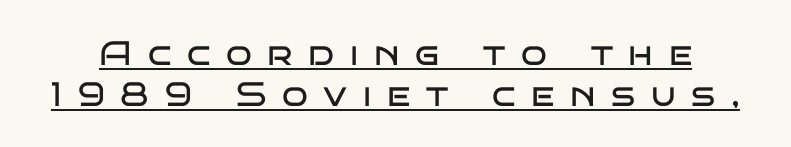
Q: Is the text bold? A: No.
Q: Is the text italic (slanted)? A: No, it is upright.
Q: Is the typeface a serif or a sans-serif typeface? A: Sans-serif.
Q: Is the text underlined? A: Yes.
Q: Is the spacing between letters normal or unusually wide? A: Unusually wide.
Q: Width (condensed, normal, or wide)? A: Wide.
Q: Stroke contrast? A: Low.
Q: x-height? A: Large.
Q: Monospaced? A: No.
